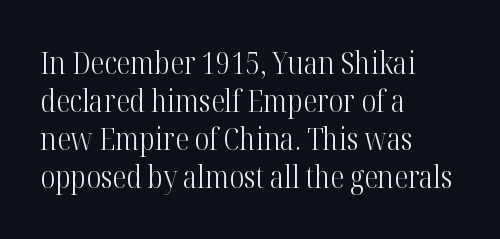
The image shows 31 px light, condensed serif type, upright; set left-aligned, line spacing 1.23x, normal letter spacing, not underlined; high stroke contrast and a medium x-height.
